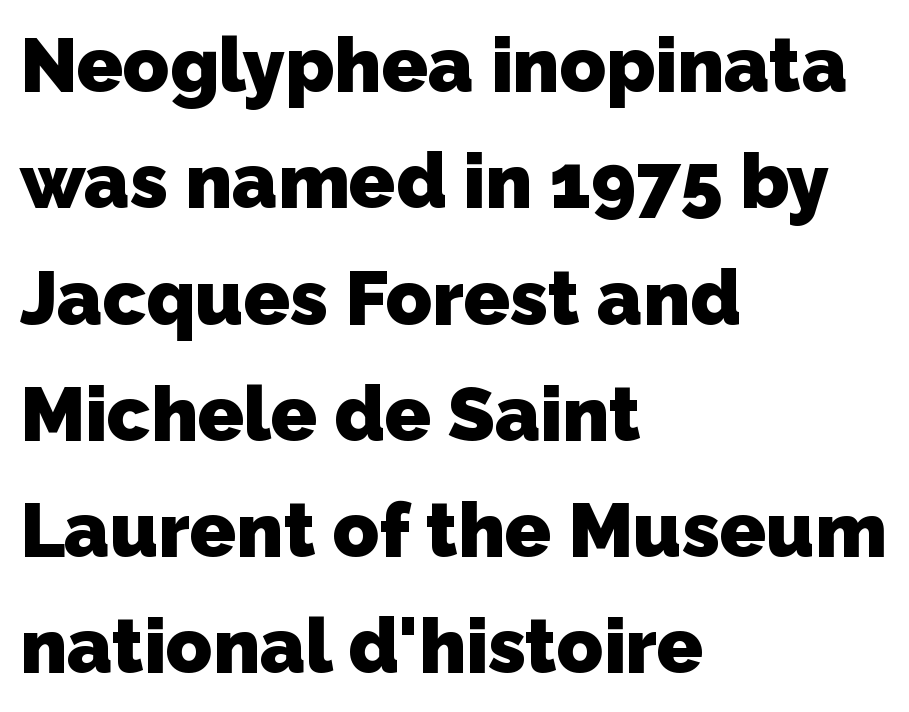
{"serif": "no", "bold": "yes", "weight": "heavy", "width": "normal", "stroke_contrast": "low", "x_height": "medium", "monospaced": "no", "underline": "no", "align": "left", "line_spacing": "normal", "line_spacing_ratio": 1.53, "letter_spacing": "normal", "letter_spacing_em": 0.0, "glyph_px": 76}
